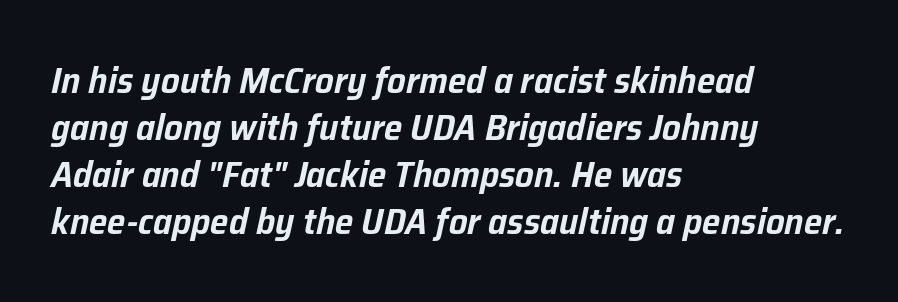
Q: Is the text italic (slanted)? A: Yes, it leans right by about 12 degrees.
Q: Is the text underlined? A: No.
Q: How is the paragraph aligned? A: Left-aligned.
Q: Is the spacing between letters normal or unusually wide? A: Normal.
Q: Is the spacing between lines tight, normal or loose? A: Normal.
Q: Width (condensed, normal, or wide)? A: Normal.
Q: Stroke contrast? A: Low.
Q: x-height? A: Medium.
Q: Monospaced? A: No.
